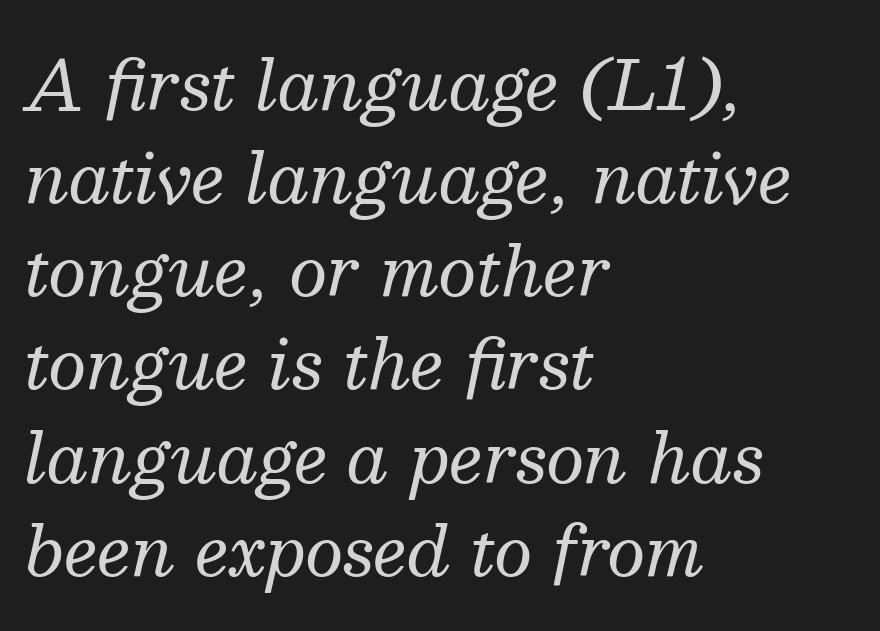
Each letter keeps its own natural width here, so spacing adapts to shape. Summary of weight: not heavy and not bold. Descenders are the only things crossing below the line. Visually the block forms a straight wall on the left and a jagged coastline on the right.
